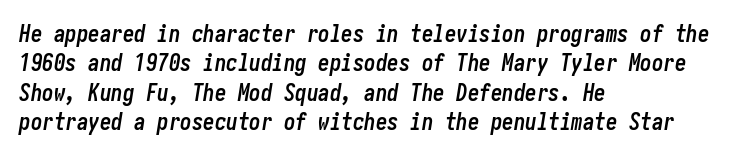
Typeset ragged right — the left edge is the straight one. Vertical spacing — default. Words appear dense and cohesive because spacing is normal. Honestly, there is no underline to notice here at all. This is heavy type, rendered in bold. The text carries the slant typical of an italic or oblique font.
